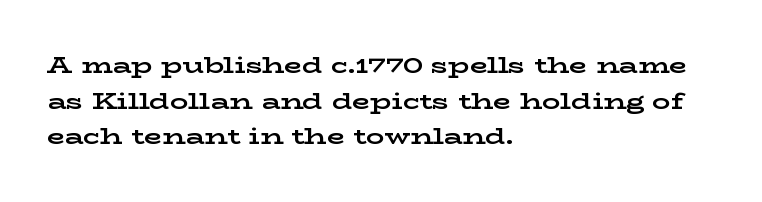
Q: Is the text bold? A: Yes.
Q: Is the text italic (slanted)? A: No, it is upright.
Q: Is the text underlined? A: No.
Q: How is the paragraph aligned? A: Left-aligned.
Q: Is the spacing between letters normal or unusually wide? A: Normal.
Q: Is the spacing between lines tight, normal or loose? A: Normal.
